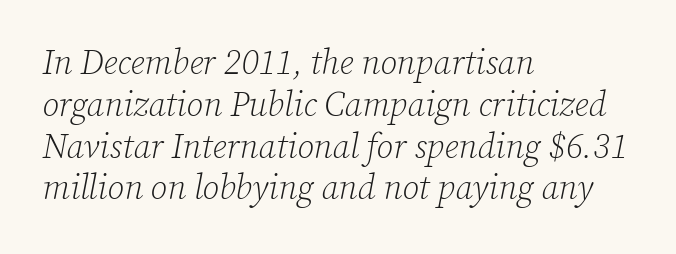
Q: Is the text bold? A: No.
Q: Is the text italic (slanted)? A: Yes, it leans right by about 12 degrees.
Q: Is the typeface a serif or a sans-serif typeface? A: Serif.
Q: Is the text underlined? A: No.
Q: How is the paragraph aligned? A: Left-aligned.
Q: Is the spacing between letters normal or unusually wide? A: Normal.
Q: Width (condensed, normal, or wide)? A: Normal.
Q: Stroke contrast? A: Low.
Q: x-height? A: Medium.
Q: Monospaced? A: No.
